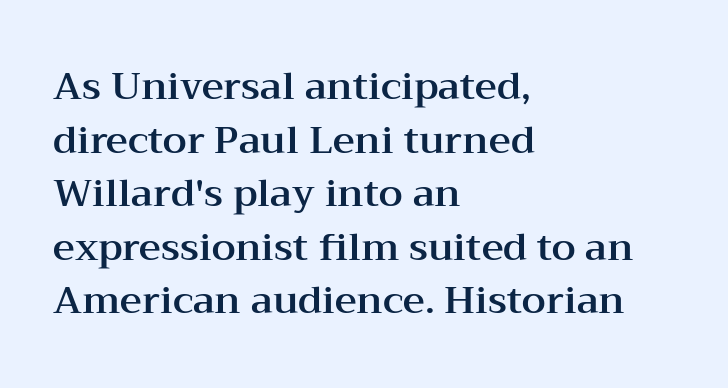
The image shows 38 px wide serif type, upright; set left-aligned, normal line spacing (1.41x), normal letter spacing, not underlined; medium stroke contrast and a medium x-height.
